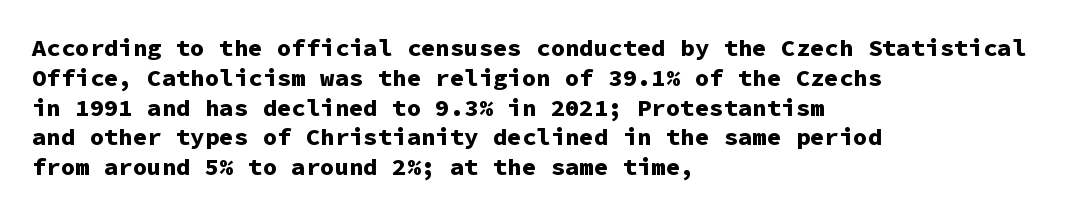
Every character sits straight up, as roman type does. This rendering uses left alignment, leaving the right contour irregular. Letters rest on an invisible, unmarked baseline. The passage shown has conventional tracking throughout. Pretty heavy lettering here — definitely bold.
